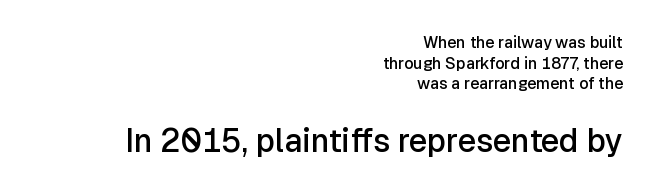
Each line ends at the same right margin while the left side varies. Descenders are the only things crossing below the line. Does extra space separate the letters? No, they use regular spacing. You could not count columns in this text — the font is proportionally spaced. Does the lettering tilt? It doesn't — this is upright.
